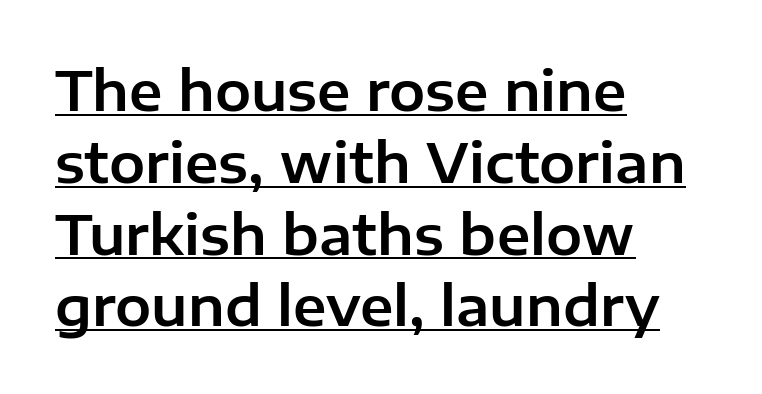
The image shows 54 px sans-serif type, upright; set left-aligned, normal line spacing (1.33x), normal letter spacing, underlined; low stroke contrast and a medium x-height.
